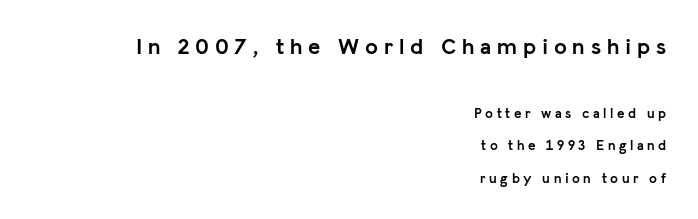
The image shows 23 px bold type, upright; set right-aligned, loose line spacing (2.32x), unusually wide letter spacing (+0.25 em), not underlined; the first (top) block is 1.64x larger.
